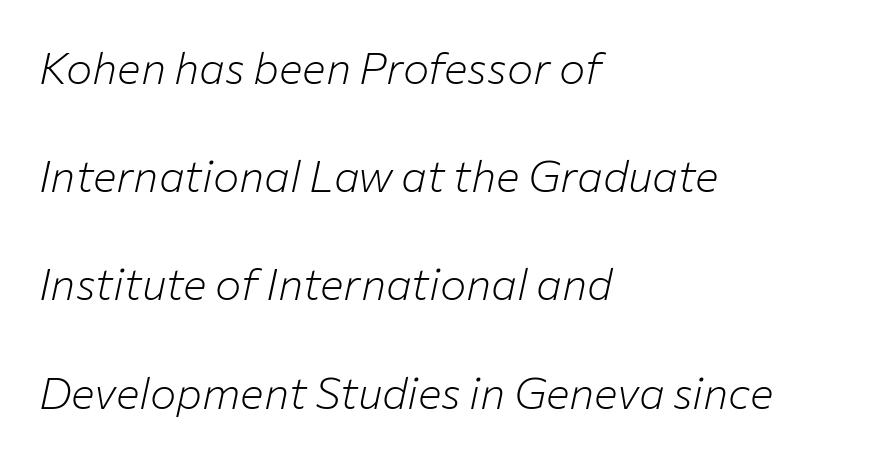
The letterforms sit shoulder to shoulder at normal distance. Weight: not bold — regular or lighter. A typesetter would call this proportional, since set widths differ per character. Notice how the passage keeps a crisp vertical edge on the left only. One glance says open: line gaps are wider than usual. Lines of text with bare space underneath.
